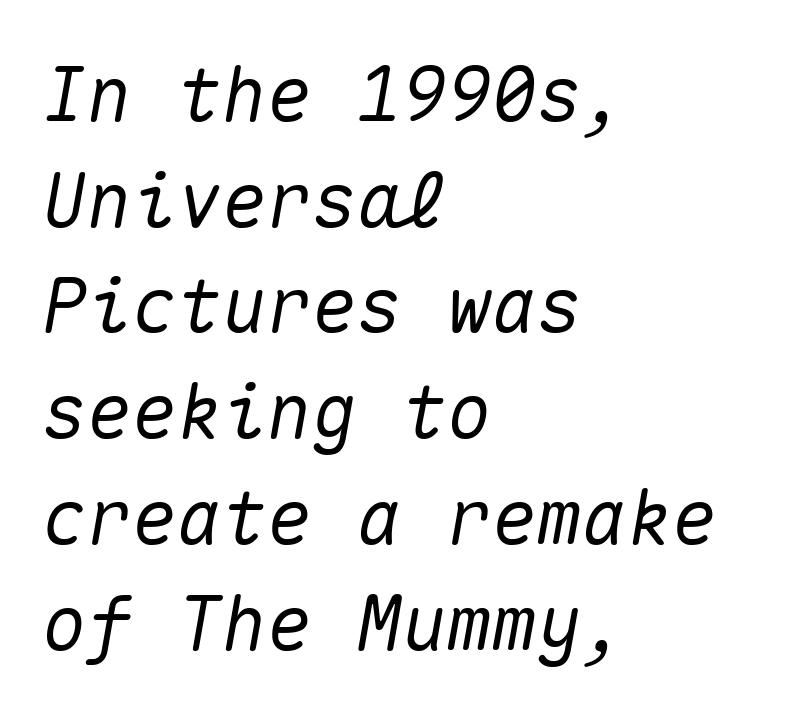
{"italic": "yes", "lean": "right", "slant_degrees": 10, "width": "normal", "stroke_contrast": "medium", "x_height": "medium", "monospaced": "yes", "underline": "no", "align": "left", "line_spacing": "normal", "line_spacing_ratio": 1.41, "letter_spacing": "normal", "letter_spacing_em": 0.0, "glyph_px": 75}
